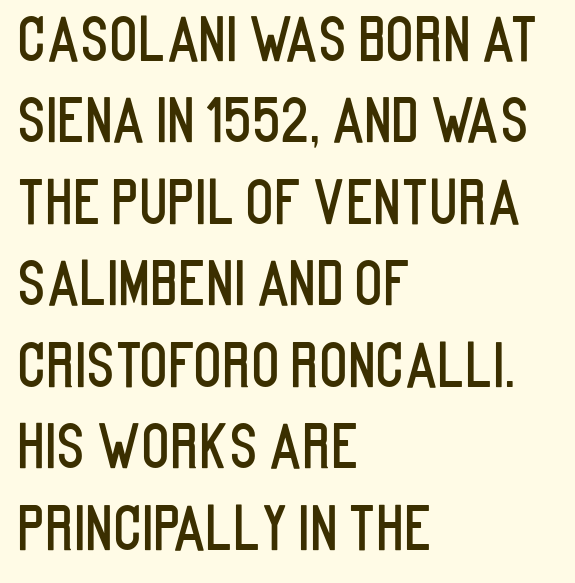
The image shows 59 px condensed sans-serif type, upright; set left-aligned, normal line spacing (1.38x), normal letter spacing, not underlined; low stroke contrast and a large x-height.
